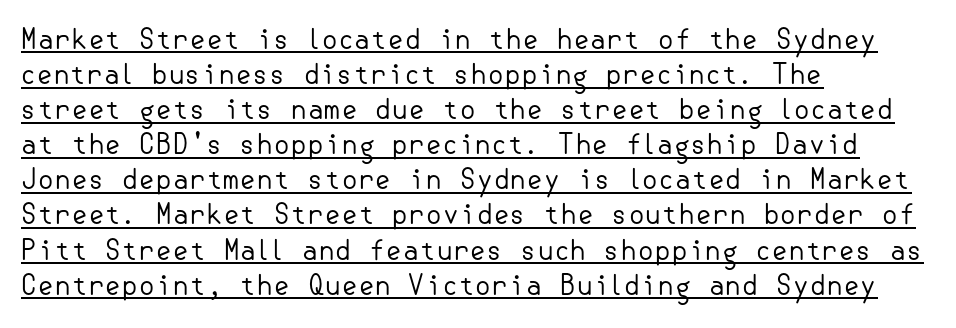
The image shows 27 px text type, upright; set left-aligned, normal line spacing (1.3x), normal letter spacing, underlined.
